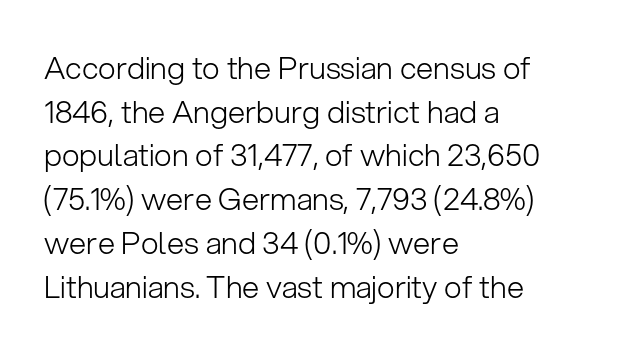
Vertically, the passage feels balanced, rows spaced as you'd expect. The face used here is a sans, in the tradition of grotesques and geometrics. A typesetter would call this proportional, since set widths differ per character. Letter spacing: default. The baseline area is clear. No italicization has been applied; the sample stays upright.
